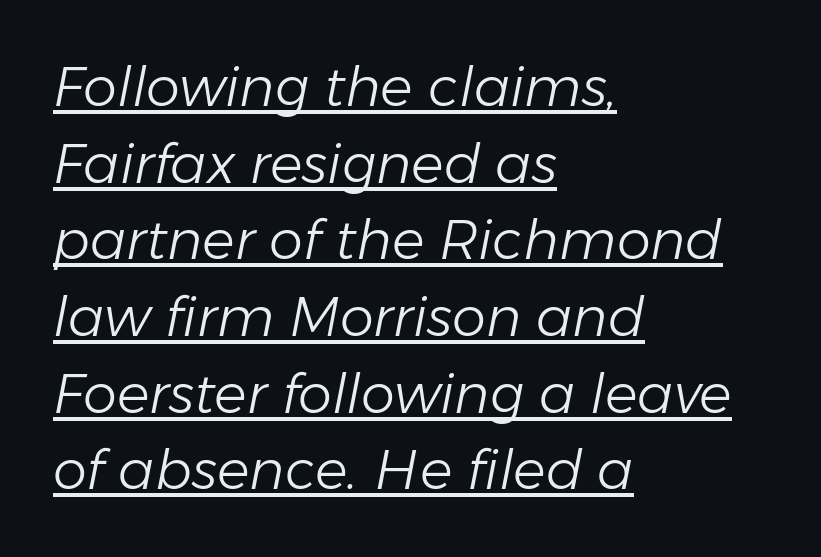
Q: Is the text bold? A: No.
Q: Is the text italic (slanted)? A: Yes, it leans right by about 11 degrees.
Q: Is the text underlined? A: Yes.
Q: How is the paragraph aligned? A: Left-aligned.
Q: Is the spacing between letters normal or unusually wide? A: Normal.
Q: Is the spacing between lines tight, normal or loose? A: Normal.
Q: Width (condensed, normal, or wide)? A: Normal.
Q: Stroke contrast? A: Low.
Q: x-height? A: Medium.
Q: Monospaced? A: No.
